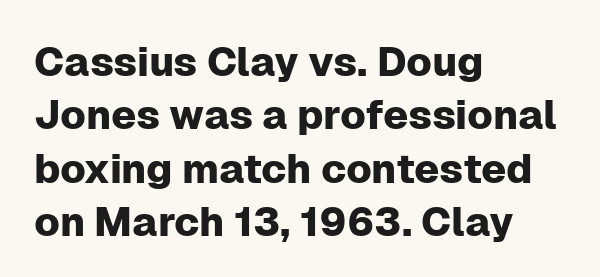
Q: Is the text italic (slanted)? A: No, it is upright.
Q: Is the typeface a serif or a sans-serif typeface? A: Sans-serif.
Q: Is the text underlined? A: No.
Q: How is the paragraph aligned? A: Left-aligned.
Q: Is the spacing between letters normal or unusually wide? A: Normal.
Q: Is the spacing between lines tight, normal or loose? A: Normal.
Q: Width (condensed, normal, or wide)? A: Normal.
Q: Stroke contrast? A: Low.
Q: x-height? A: Medium.
Q: Monospaced? A: No.
